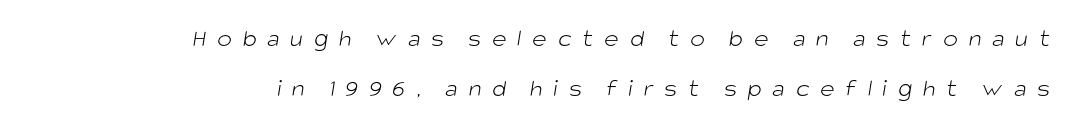
Q: Is the text bold? A: No.
Q: Is the text underlined? A: No.
Q: How is the paragraph aligned? A: Right-aligned.
Q: Is the spacing between letters normal or unusually wide? A: Unusually wide.
Q: Is the spacing between lines tight, normal or loose? A: Loose.
